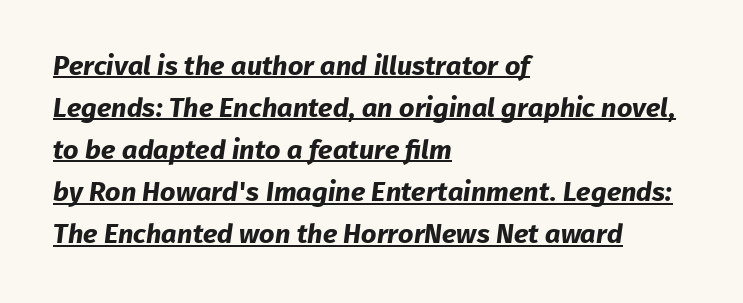
Q: Is the text bold? A: Yes.
Q: Is the text underlined? A: Yes.
Q: How is the paragraph aligned? A: Left-aligned.
Q: Is the spacing between letters normal or unusually wide? A: Normal.
Q: Is the spacing between lines tight, normal or loose? A: Normal.
